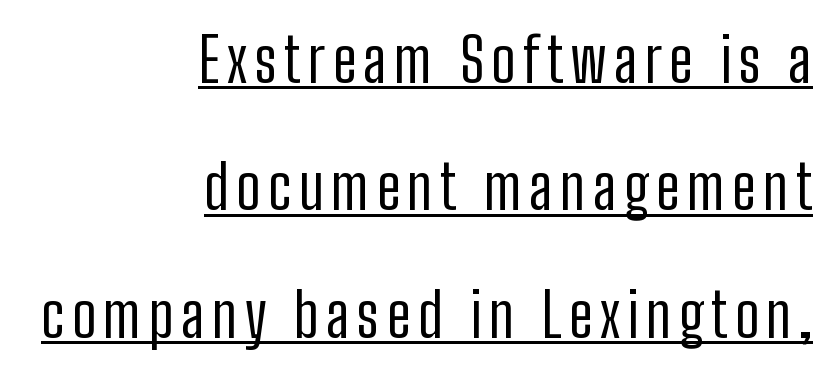
Every row of glyphs terminates at an identical x-position on the right. The typeface has the unassuming heft of standard copy or less. Each line of the rendering has a horizontal stroke beneath the glyphs. You can tell from the bare stems that sans-serif type was used. Character widths vary here, with narrow letters taking less room than wide ones. Regarding leading, the lines here are spaced well apart.
